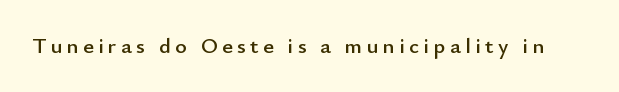
The image shows 22 px text type, upright; set unusually wide letter spacing (+0.2 em), not underlined.
